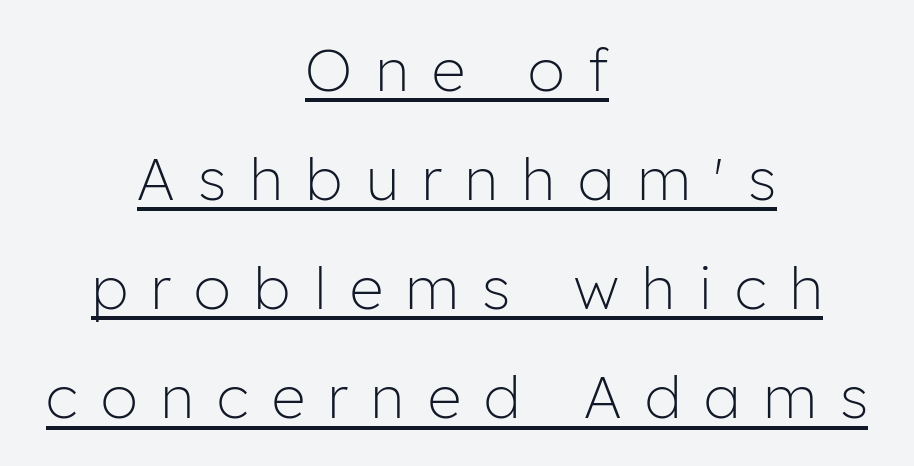
Q: Is the text bold? A: No.
Q: Is the text italic (slanted)? A: No, it is upright.
Q: Is the typeface a serif or a sans-serif typeface? A: Sans-serif.
Q: Is the text underlined? A: Yes.
Q: How is the paragraph aligned? A: Centered.
Q: Is the spacing between letters normal or unusually wide? A: Unusually wide.
Q: Width (condensed, normal, or wide)? A: Normal.
Q: Stroke contrast? A: Low.
Q: x-height? A: Medium.
Q: Monospaced? A: No.
